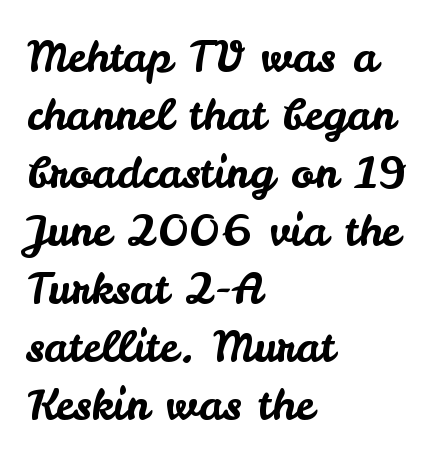
All the whitespace from short lines collects on the right. Notice how descenders clear the ascenders below comfortably — that's standard leading. A bare baseline throughout the passage. These lines keep a tight, regular rhythm from letter to letter. Unlike a traditional serif, this face leaves its strokes unadorned.
